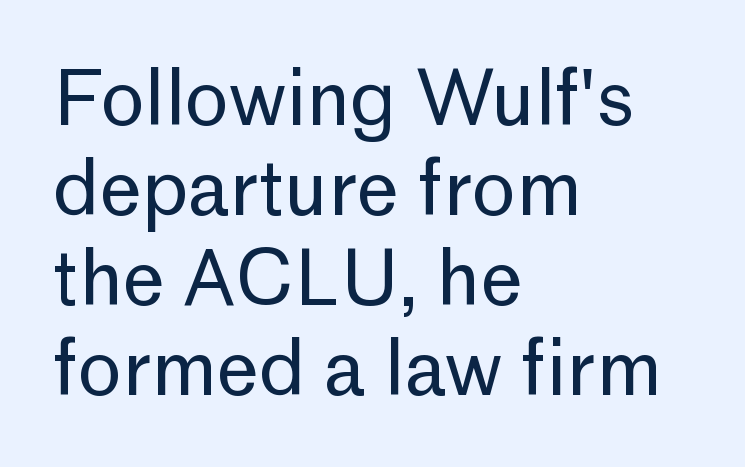
The image shows 75 px regular-weight sans-serif type, upright; set left-aligned, line spacing 1.2x, normal letter spacing, not underlined; low stroke contrast and a medium x-height.
